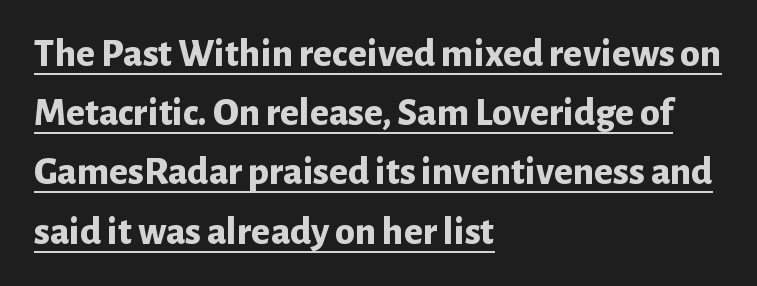
Q: Is the text bold? A: Yes.
Q: Is the text italic (slanted)? A: No, it is upright.
Q: Is the typeface a serif or a sans-serif typeface? A: Sans-serif.
Q: Is the text underlined? A: Yes.
Q: How is the paragraph aligned? A: Left-aligned.
Q: Is the spacing between letters normal or unusually wide? A: Normal.
Q: Is the spacing between lines tight, normal or loose? A: Normal.
Q: Width (condensed, normal, or wide)? A: Normal.
Q: Stroke contrast? A: Low.
Q: x-height? A: Medium.
Q: Monospaced? A: No.
